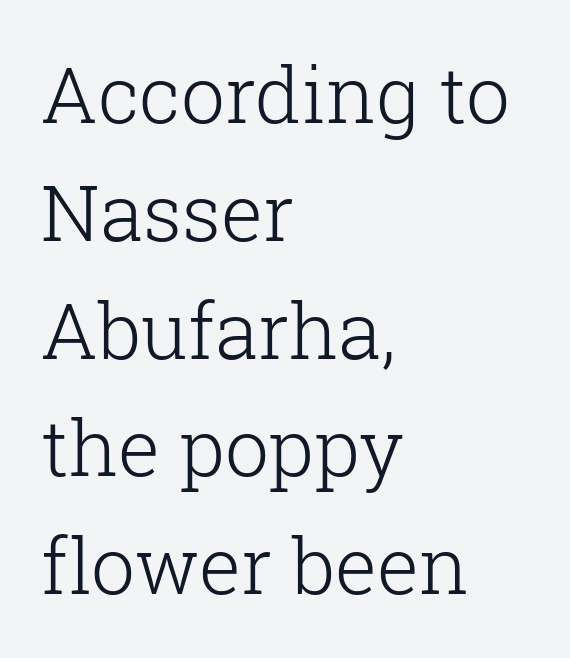
Q: Is the text bold? A: No.
Q: Is the text italic (slanted)? A: No, it is upright.
Q: Is the typeface a serif or a sans-serif typeface? A: Serif.
Q: Is the text underlined? A: No.
Q: How is the paragraph aligned? A: Left-aligned.
Q: Is the spacing between letters normal or unusually wide? A: Normal.
Q: Is the spacing between lines tight, normal or loose? A: Normal.
Q: Width (condensed, normal, or wide)? A: Normal.
Q: Stroke contrast? A: Low.
Q: x-height? A: Medium.
Q: Monospaced? A: No.
